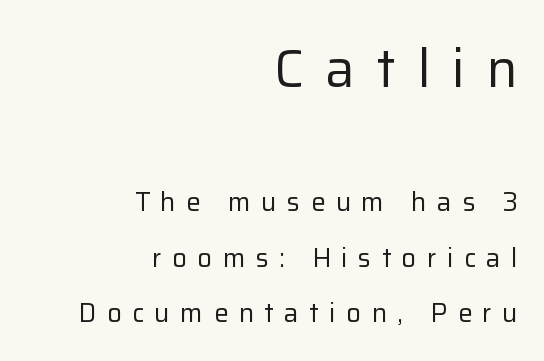
The font sits on the lighter half of the weight spectrum, regular included. This sample has the flowing, uneven cadence of proportional lettering. Whoever set this made the first block the dominant, larger element. Whoever set this chose breathing room over compactness in the vertical rhythm. Each word looks stretched out because of the extra space between its letters.
